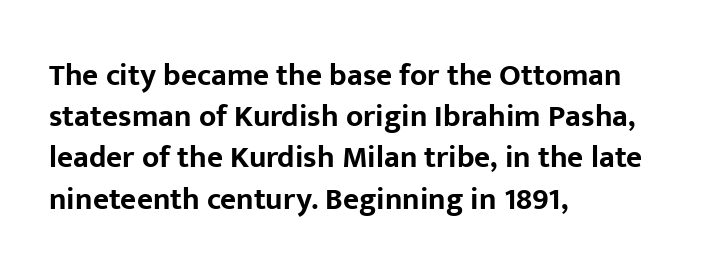
The image shows 31 px bold sans-serif type, upright; set left-aligned, normal line spacing (1.33x), normal letter spacing, not underlined; low stroke contrast and a medium x-height.
